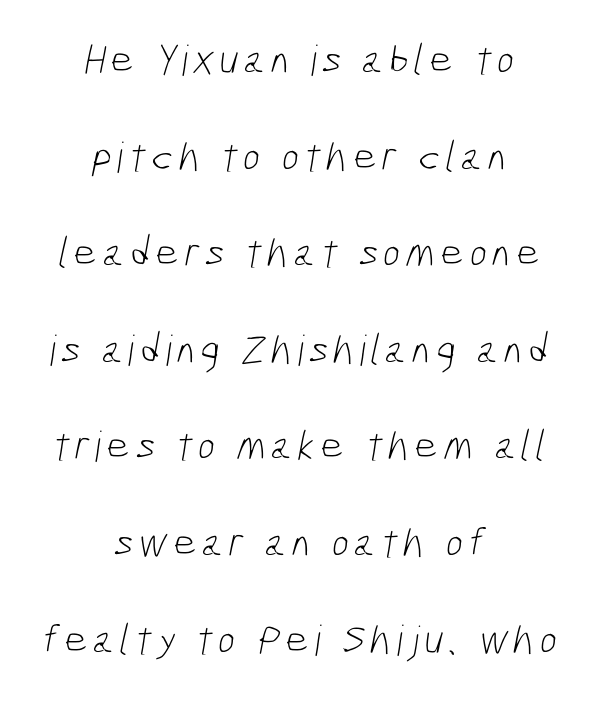
The image shows 42 px light, condensed sans-serif type; set centered, loose line spacing (2.3x), not underlined; low stroke contrast and a medium x-height.
